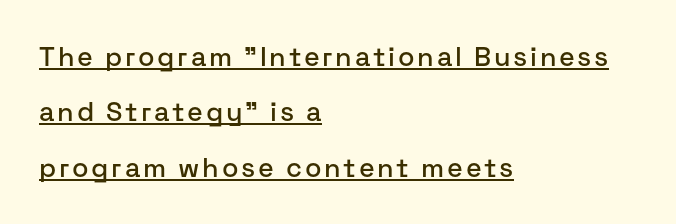
Q: Is the text italic (slanted)? A: No, it is upright.
Q: Is the text underlined? A: Yes.
Q: How is the paragraph aligned? A: Left-aligned.
Q: Is the spacing between lines tight, normal or loose? A: Loose.
